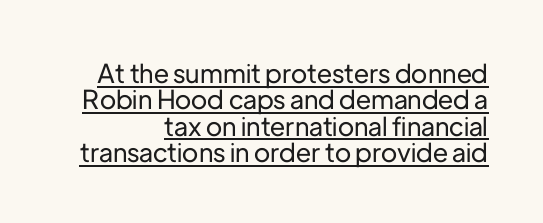
{"italic": "no", "underline": "yes", "line_spacing": "tight", "line_spacing_ratio": 1.01, "letter_spacing": "normal", "letter_spacing_em": 0.0, "glyph_px": 26}
